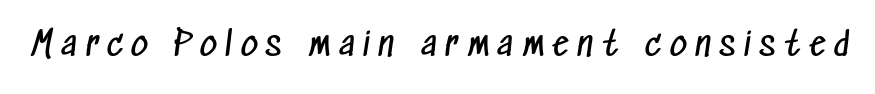
Q: Is the text bold? A: No.
Q: Is the typeface a serif or a sans-serif typeface? A: Sans-serif.
Q: Is the text underlined? A: No.
Q: Is the spacing between letters normal or unusually wide? A: Unusually wide.
Q: Width (condensed, normal, or wide)? A: Condensed.
Q: Stroke contrast? A: Low.
Q: x-height? A: Medium.
Q: Monospaced? A: No.
